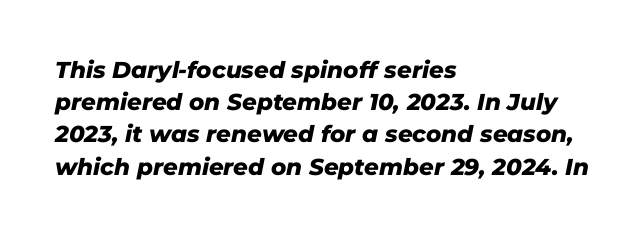
Does the weight exceed regular? Yes, all the way to bold. The face used here has a pronounced slope to its letters. Has an underline been added? It has not. One-word summary of the alignment: left. Normally led — the rows are evenly, conventionally spaced.
